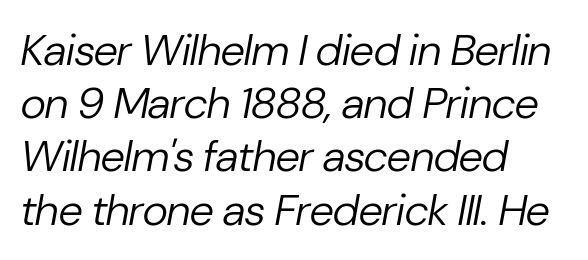
{"italic": "yes", "lean": "right", "slant_degrees": 10, "bold": "no", "weight": "regular", "width": "normal", "stroke_contrast": "low", "x_height": "medium", "monospaced": "no", "underline": "no", "align": "left", "line_spacing_ratio": 1.21, "letter_spacing": "normal", "letter_spacing_em": 0.0, "glyph_px": 44}
